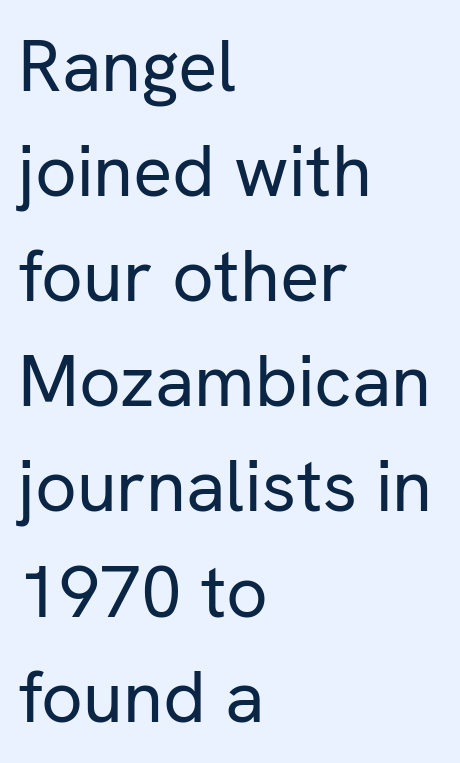
Q: Is the text bold? A: No.
Q: Is the text italic (slanted)? A: No, it is upright.
Q: Is the typeface a serif or a sans-serif typeface? A: Sans-serif.
Q: Is the text underlined? A: No.
Q: How is the paragraph aligned? A: Left-aligned.
Q: Is the spacing between letters normal or unusually wide? A: Normal.
Q: Is the spacing between lines tight, normal or loose? A: Normal.
Q: Width (condensed, normal, or wide)? A: Normal.
Q: Stroke contrast? A: Low.
Q: x-height? A: Medium.
Q: Monospaced? A: No.
